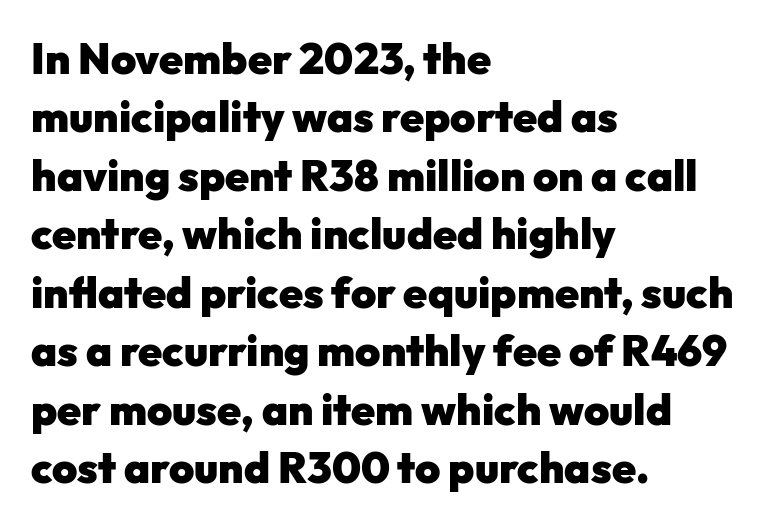
{"serif": "no", "italic": "no", "bold": "yes", "weight": "heavy", "width": "normal", "stroke_contrast": "low", "x_height": "medium", "monospaced": "no", "underline": "no", "align": "left", "line_spacing": "normal", "line_spacing_ratio": 1.36, "letter_spacing": "normal", "letter_spacing_em": 0.0, "glyph_px": 43}
